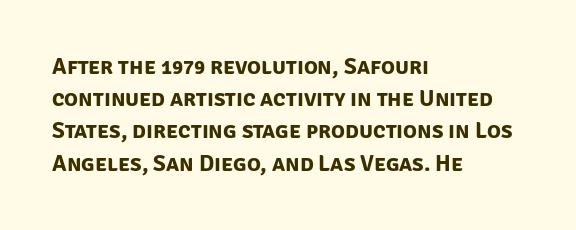
The image shows 23 px bold type; set left-aligned, normal line spacing (1.4x), normal letter spacing, not underlined.
